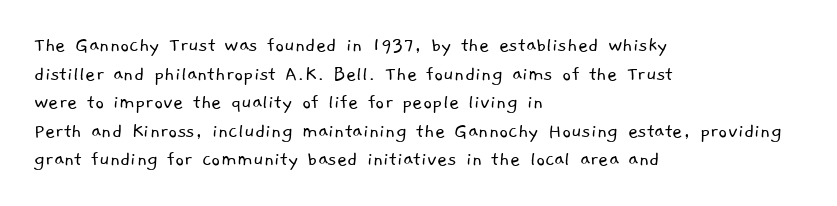
Q: Is the text bold? A: No.
Q: Is the text underlined? A: No.
Q: How is the paragraph aligned? A: Left-aligned.
Q: Is the spacing between letters normal or unusually wide? A: Normal.
Q: Is the spacing between lines tight, normal or loose? A: Normal.
